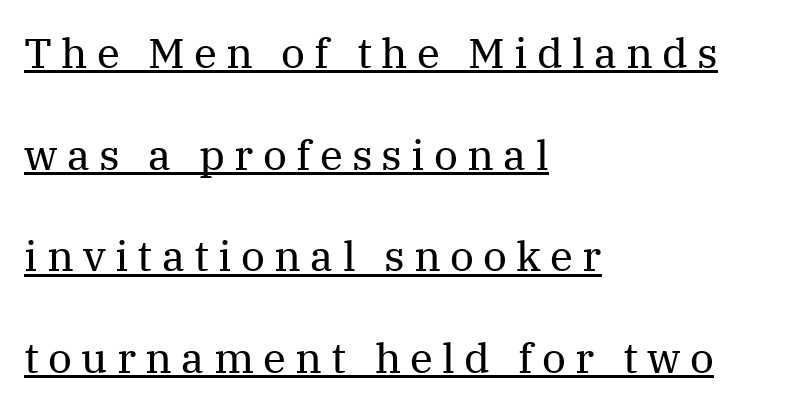
{"serif": "yes", "italic": "no", "bold": "no", "weight": "regular", "width": "normal", "stroke_contrast": "medium", "x_height": "medium", "monospaced": "no", "underline": "yes", "align": "left", "line_spacing": "loose", "line_spacing_ratio": 2.42, "letter_spacing": "wide", "letter_spacing_em": 0.22, "glyph_px": 42}
